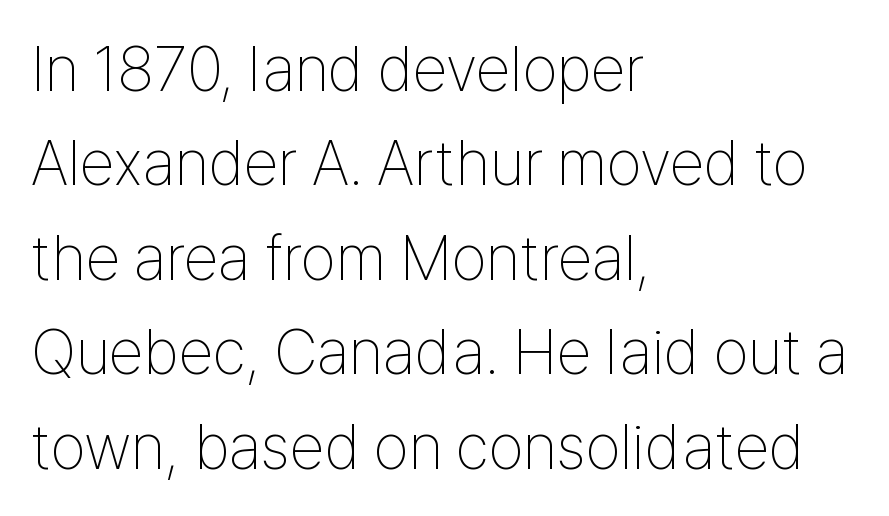
Anything drawn beneath the words? Only blank space. Italic? Not at all — the glyphs are vertical. Between one letter and the next there's only the usual sliver of space. The paragraph has a hard left edge and a soft right edge. Notice how descenders clear the ascenders below comfortably — that's standard leading.
